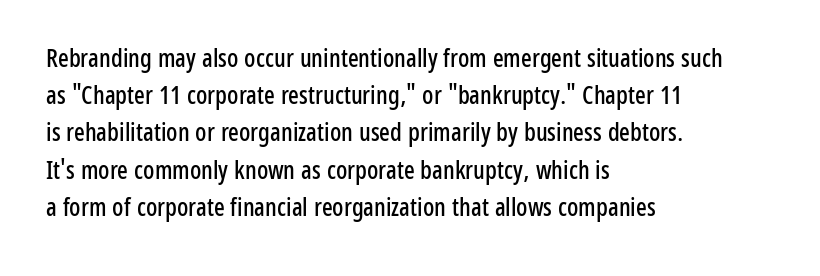
The image shows 25 px text type, upright; set left-aligned, normal line spacing (1.49x), normal letter spacing, not underlined.
